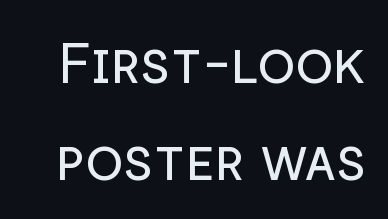
Q: Is the text bold? A: No.
Q: Is the text italic (slanted)? A: No, it is upright.
Q: Is the typeface a serif or a sans-serif typeface? A: Sans-serif.
Q: Is the text underlined? A: No.
Q: Is the spacing between letters normal or unusually wide? A: Normal.
Q: Width (condensed, normal, or wide)? A: Normal.
Q: Stroke contrast? A: Low.
Q: x-height? A: Medium.
Q: Monospaced? A: No.
